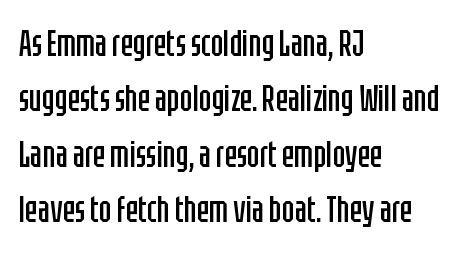
{"serif": "no", "italic": "no", "bold": "no", "weight": "regular", "width": "condensed", "stroke_contrast": "low", "x_height": "large", "monospaced": "no", "underline": "no", "align": "left", "line_spacing": "normal", "line_spacing_ratio": 1.5, "letter_spacing": "normal", "letter_spacing_em": 0.0, "glyph_px": 37}
